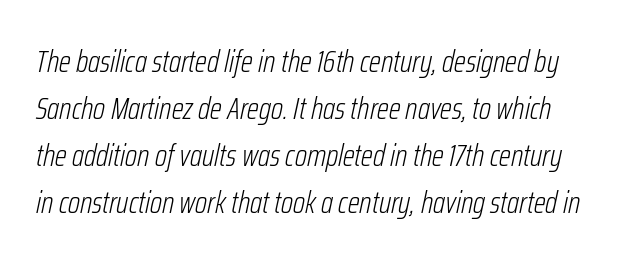
Q: Is the text bold? A: No.
Q: Is the text italic (slanted)? A: Yes, it leans right by about 12 degrees.
Q: Is the text underlined? A: No.
Q: Is the spacing between letters normal or unusually wide? A: Normal.
Q: Is the spacing between lines tight, normal or loose? A: Normal.
Q: Width (condensed, normal, or wide)? A: Condensed.
Q: Stroke contrast? A: Low.
Q: x-height? A: Medium.
Q: Monospaced? A: No.
